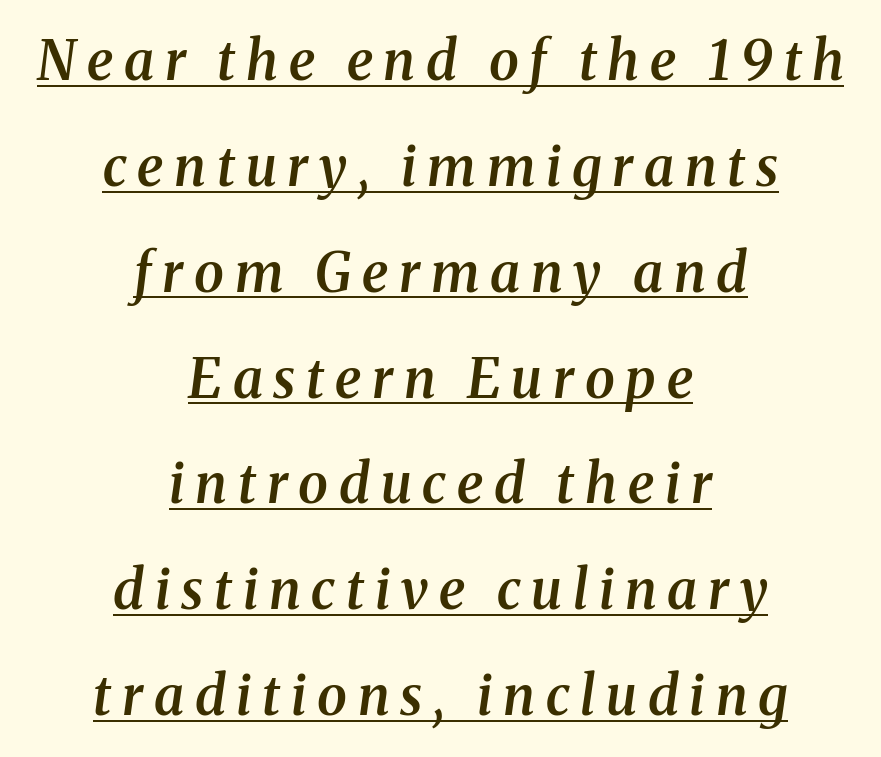
Here the designer chose a conventional face with non-uniform glyph widths. Honestly, the rows look like they've been pulled way apart. The passage shown is typeset with a serif family. Notice how a bar underscores the lettering throughout. Set as a demibold, roughly 600 on the weight scale. The face used here is rendered with a markedly widened letterfit.
